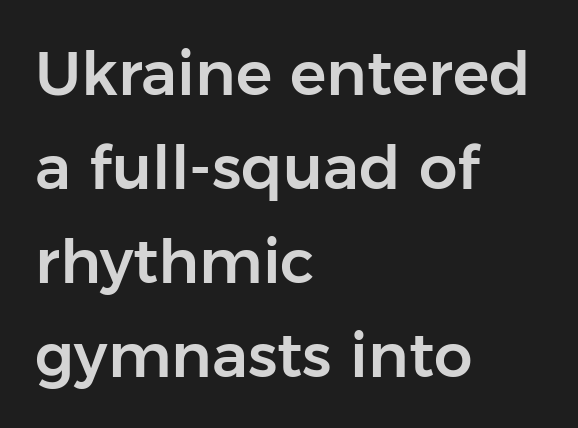
If you drew a ruler down the left edge, every line would touch it. The rendering keeps characters at their native spacing. The type sits square on the baseline with zero lean. The foot of each line stays bare and open.
